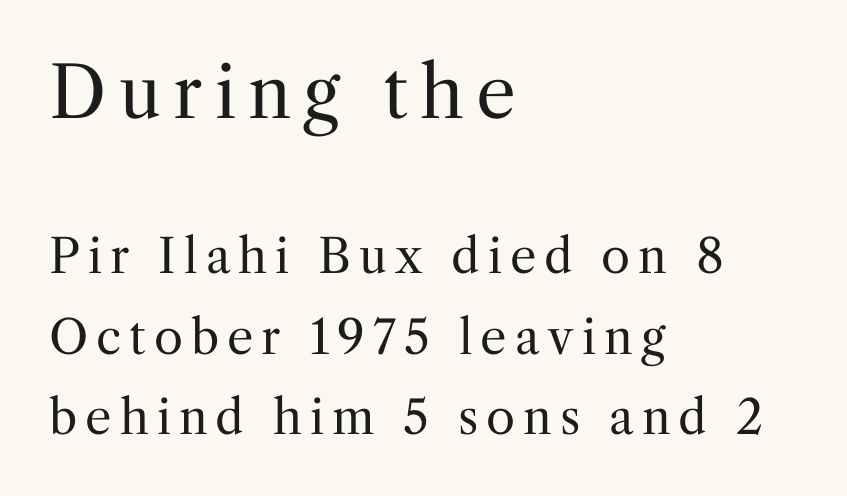
The image shows 71 px regular-weight serif type, upright; set left-aligned, line spacing 1.71x, not underlined; the first (top) block is 1.51x larger; medium stroke contrast and a medium x-height.
